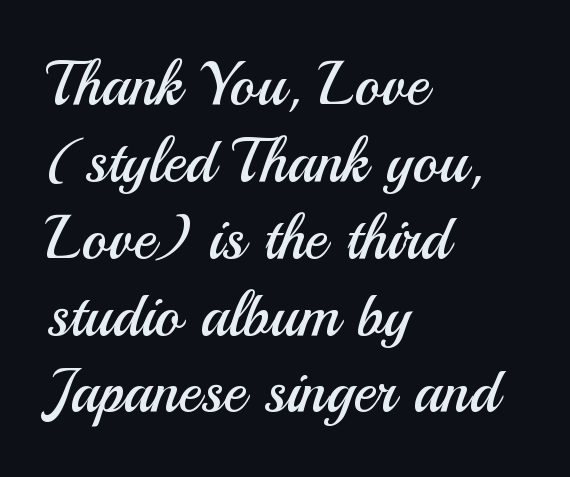
Q: Is the text bold? A: No.
Q: Is the text italic (slanted)? A: Yes.
Q: Is the typeface a serif or a sans-serif typeface? A: Sans-serif.
Q: Is the text underlined? A: No.
Q: How is the paragraph aligned? A: Left-aligned.
Q: Is the spacing between letters normal or unusually wide? A: Normal.
Q: Is the spacing between lines tight, normal or loose? A: Normal.
Q: Width (condensed, normal, or wide)? A: Normal.
Q: Stroke contrast? A: Medium.
Q: x-height? A: Small.
Q: Monospaced? A: No.
